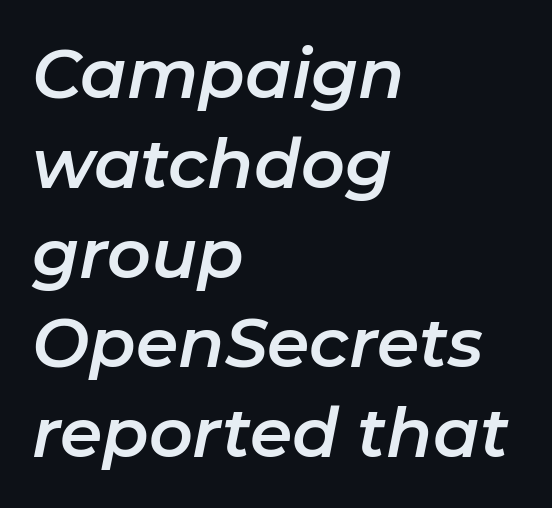
Q: Is the text italic (slanted)? A: Yes, it leans right by about 11 degrees.
Q: Is the text underlined? A: No.
Q: How is the paragraph aligned? A: Left-aligned.
Q: Is the spacing between letters normal or unusually wide? A: Normal.
Q: Is the spacing between lines tight, normal or loose? A: Normal.
Q: Width (condensed, normal, or wide)? A: Normal.
Q: Stroke contrast? A: Low.
Q: x-height? A: Medium.
Q: Monospaced? A: No.
